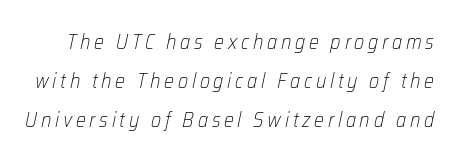
{"italic": "yes", "lean": "right", "slant_degrees": 12, "bold": "no", "underline": "no", "line_spacing_ratio": 1.86, "glyph_px": 21}
